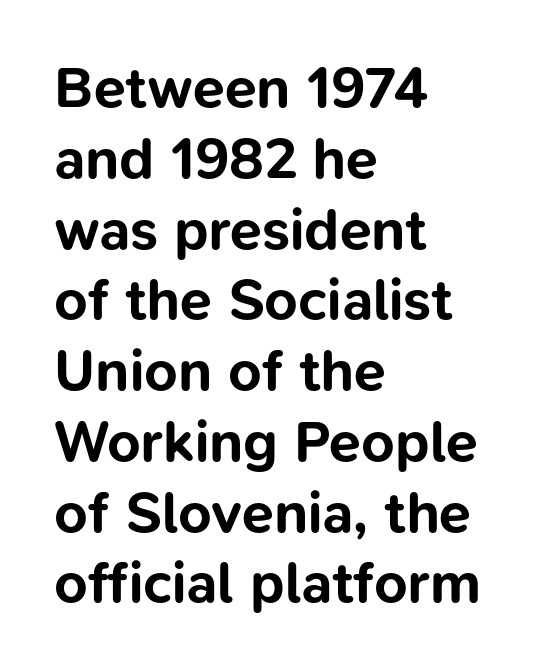
The area under the type is left untouched. In CSS terms this would be text-align: left. Its strokes are broad and dark, the hallmark of bold type. Short note: letters normally spaced. Serif or sans? Sans — the stroke terminals are bare. Character widths vary here, with narrow letters taking less room than wide ones.
